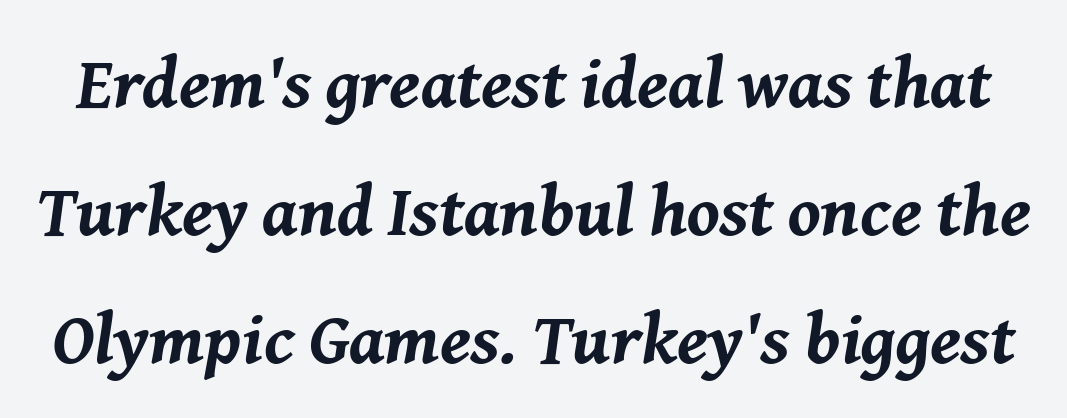
The image shows 72 px bold type, italic (leaning right); set line spacing 1.78x, normal letter spacing, not underlined; medium stroke contrast and a medium x-height.
